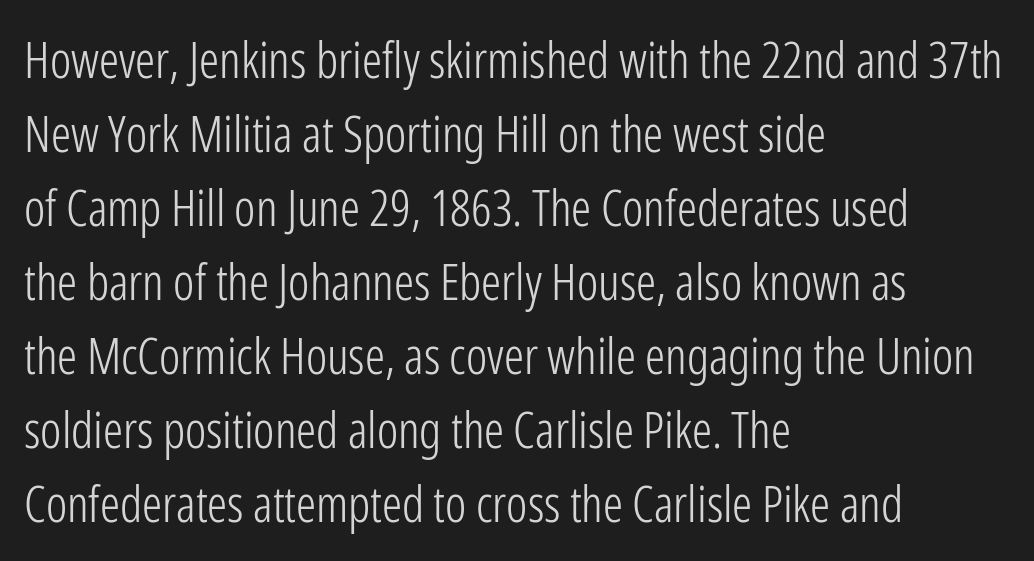
{"serif": "no", "italic": "no", "bold": "no", "weight": "light", "width": "condensed", "stroke_contrast": "low", "x_height": "medium", "monospaced": "no", "underline": "no", "align": "left", "line_spacing": "normal", "line_spacing_ratio": 1.48, "letter_spacing": "normal", "letter_spacing_em": 0.0, "glyph_px": 50}
